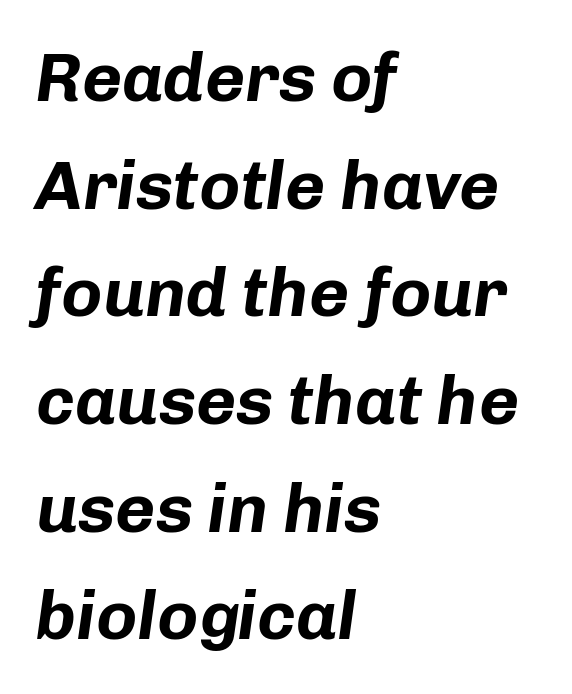
Q: Is the text bold? A: Yes.
Q: Is the text italic (slanted)? A: Yes, it leans right by about 8 degrees.
Q: Is the text underlined? A: No.
Q: How is the paragraph aligned? A: Left-aligned.
Q: Is the spacing between letters normal or unusually wide? A: Normal.
Q: Is the spacing between lines tight, normal or loose? A: Normal.
Q: Width (condensed, normal, or wide)? A: Normal.
Q: Stroke contrast? A: Low.
Q: x-height? A: Medium.
Q: Monospaced? A: No.
